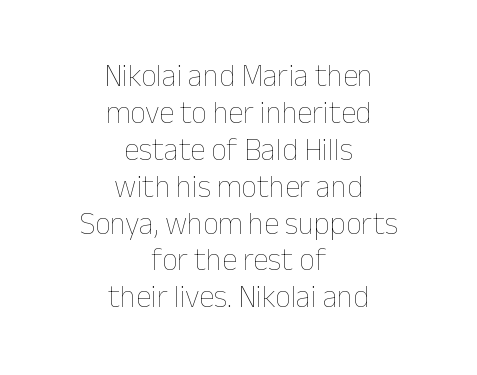
Layout note: lines centered. The letters advance in unequal steps, a hallmark of proportional type. Beneath every word, the page is bare. Tall strokes in this sample are plumb rather than angled. The passage shown is not bold in any degree. Short note: letters normally spaced.
